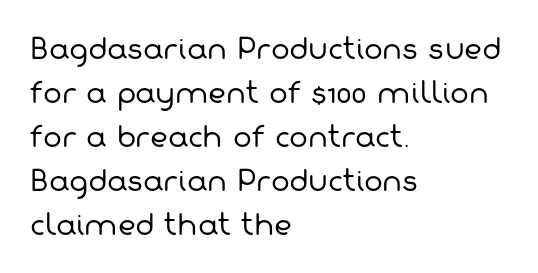
The passage shown stacks its lines at a standard gap. In CSS terms this would be text-align: left. The foot of each line stays bare and open. You can tell from the bare stems that sans-serif type was used. Honestly, the letter spacing is just normal — you wouldn't notice it.
